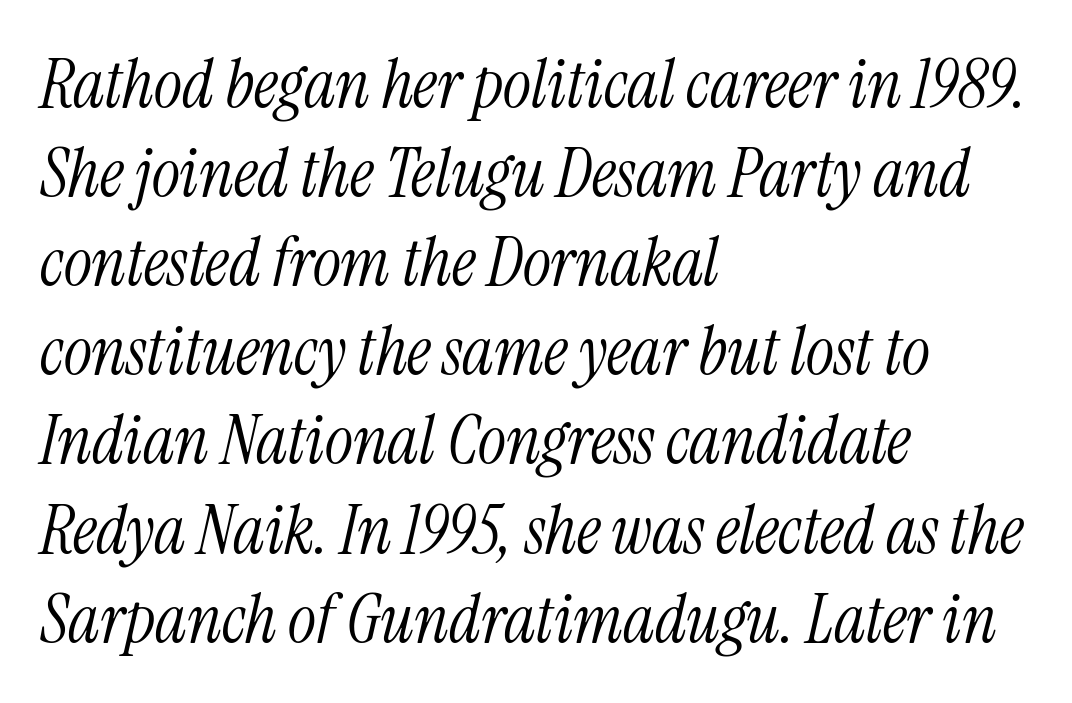
The image shows 67 px light, condensed serif type, italic (leaning right); set left-aligned, normal line spacing (1.33x), normal letter spacing, not underlined; medium stroke contrast and a medium x-height.
